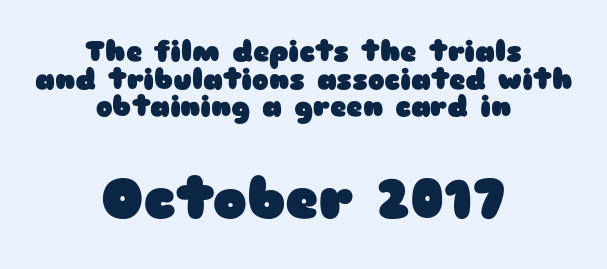
{"serif": "no", "italic": "no", "bold": "yes", "weight": "heavy", "width": "wide", "stroke_contrast": "low", "x_height": "medium", "monospaced": "no", "underline": "no", "align": "center", "line_spacing": "tight", "line_spacing_ratio": 0.99, "letter_spacing": "normal", "letter_spacing_em": 0.0, "larger_block": "second", "size_ratio": 2.04, "glyph_px": 57}
